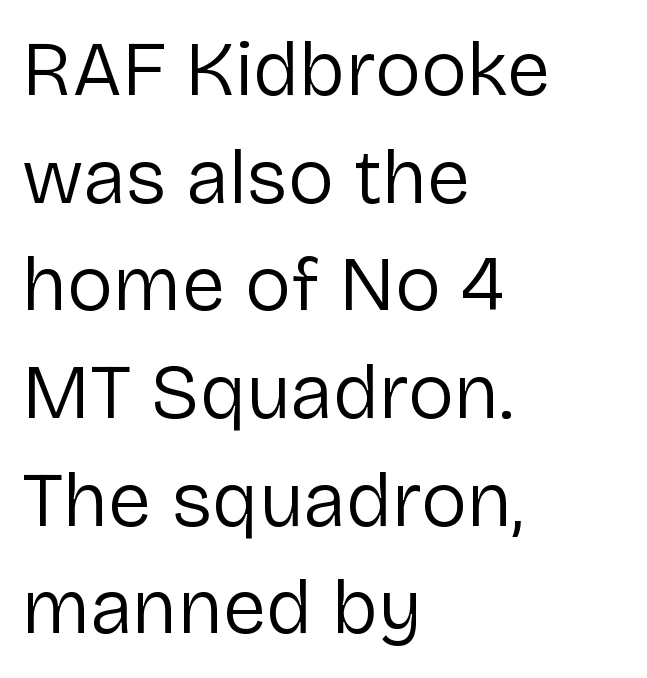
You could not count columns in this text — the font is proportionally spaced. This sample uses an upright cut, with every glyph sitting square on the baseline. Check the space under the baseline: it is left empty. All the whitespace from short lines collects on the right. Characters follow at the spacing the type designer built in.
